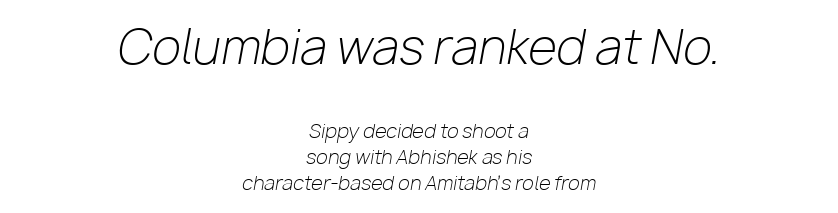
Q: Is the text bold? A: No.
Q: Is the text italic (slanted)? A: Yes, it leans right by about 10 degrees.
Q: Is the text underlined? A: No.
Q: How is the paragraph aligned? A: Centered.
Q: Is the spacing between letters normal or unusually wide? A: Normal.
Q: Is the spacing between lines tight, normal or loose? A: Normal.
Q: Which block of text is set in a larger size, the first (top) or the second (bottom)? A: The first (top) one.
Q: Width (condensed, normal, or wide)? A: Normal.
Q: Stroke contrast? A: Low.
Q: x-height? A: Medium.
Q: Monospaced? A: No.
